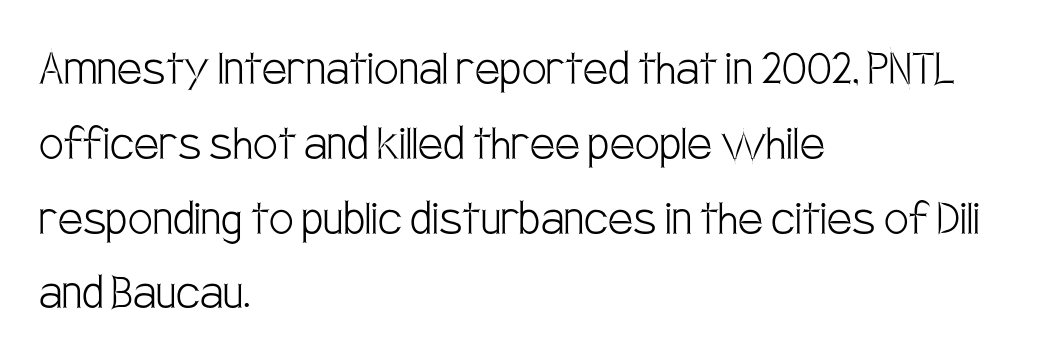
{"serif": "no", "italic": "no", "bold": "no", "weight": "light", "width": "condensed", "stroke_contrast": "low", "x_height": "large", "monospaced": "no", "underline": "no", "align": "left", "line_spacing": "normal", "line_spacing_ratio": 1.36, "letter_spacing": "normal", "letter_spacing_em": 0.0, "glyph_px": 55}
